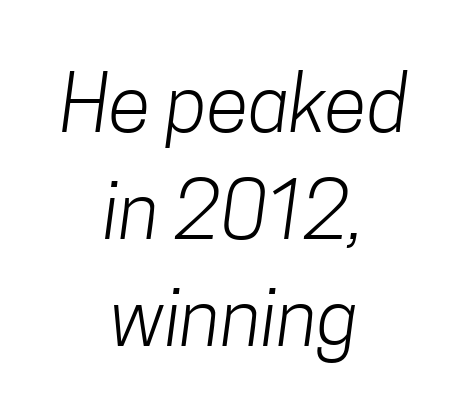
The image shows 78 px light, condensed sans-serif type; set centered, normal line spacing (1.37x), normal letter spacing, not underlined; low stroke contrast and a medium x-height.
